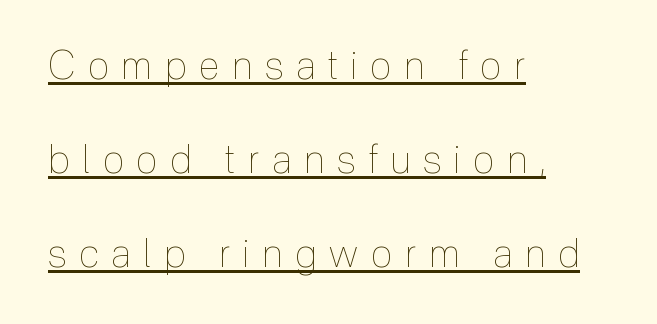
The image shows 39 px thin, condensed type, upright; set left-aligned, loose line spacing (2.41x), unusually wide letter spacing (+0.33 em), underlined; a medium x-height.
